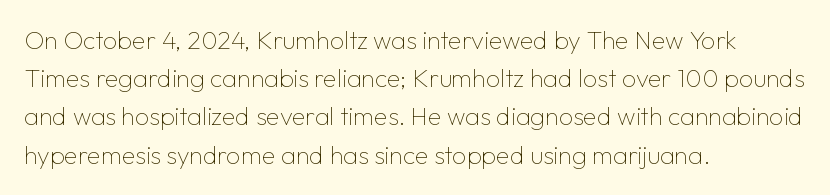
{"italic": "no", "bold": "no", "underline": "no", "align": "left", "line_spacing": "normal", "line_spacing_ratio": 1.53, "letter_spacing": "normal", "letter_spacing_em": 0.0, "glyph_px": 25}
